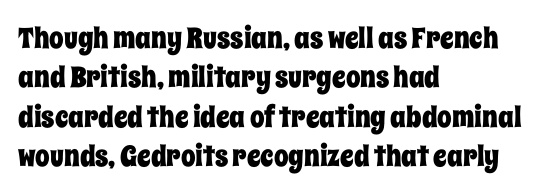
{"italic": "no", "width": "condensed", "stroke_contrast": "low", "x_height": "large", "monospaced": "no", "underline": "no", "align": "left", "line_spacing": "normal", "line_spacing_ratio": 1.36, "letter_spacing": "normal", "letter_spacing_em": 0.0, "glyph_px": 29}
